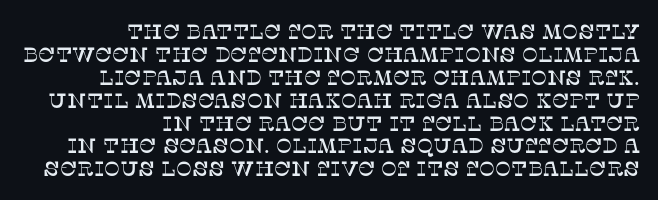
Q: Is the text italic (slanted)? A: No, it is upright.
Q: Is the text underlined? A: No.
Q: How is the paragraph aligned? A: Right-aligned.
Q: Is the spacing between letters normal or unusually wide? A: Normal.
Q: Is the spacing between lines tight, normal or loose? A: Tight.
